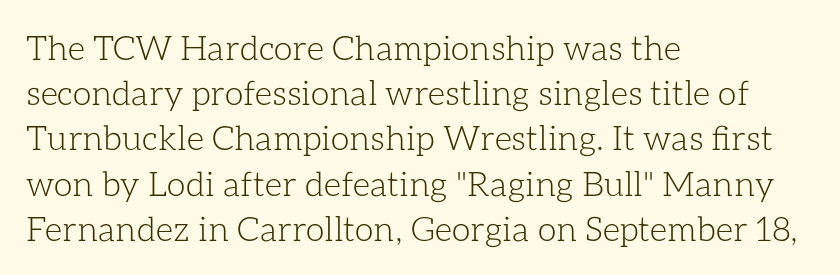
The axis of the letterforms is exactly vertical. The line-height multiplier appears to be the usual default. Tracking here is standard; glyphs follow each other at the usual distance. This sample has the flowing, uneven cadence of proportional lettering. Descender tails drop into unmarked territory.
